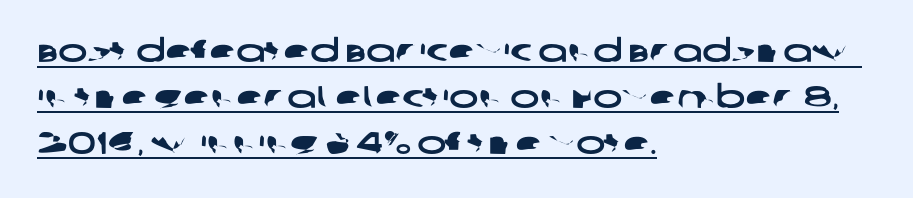
Q: Is the typeface a serif or a sans-serif typeface? A: Sans-serif.
Q: Is the text underlined? A: Yes.
Q: How is the paragraph aligned? A: Left-aligned.
Q: Is the spacing between letters normal or unusually wide? A: Normal.
Q: Is the spacing between lines tight, normal or loose? A: Normal.
Q: Width (condensed, normal, or wide)? A: Wide.
Q: Stroke contrast? A: Low.
Q: x-height? A: Large.
Q: Monospaced? A: No.
